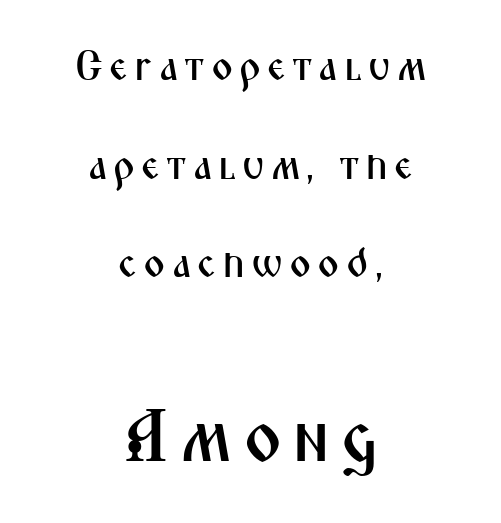
Q: Is the text italic (slanted)? A: No, it is upright.
Q: Is the typeface a serif or a sans-serif typeface? A: Sans-serif.
Q: Is the text underlined? A: No.
Q: How is the paragraph aligned? A: Centered.
Q: Is the spacing between lines tight, normal or loose? A: Loose.
Q: Which block of text is set in a larger size, the first (top) or the second (bottom)? A: The second (bottom) one.
Q: Width (condensed, normal, or wide)? A: Condensed.
Q: Stroke contrast? A: Medium.
Q: x-height? A: Medium.
Q: Monospaced? A: No.
